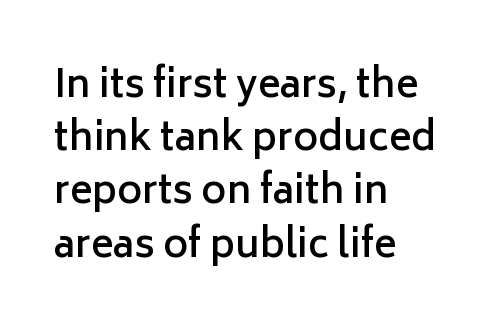
Q: Is the text bold? A: Semi-bold.
Q: Is the text italic (slanted)? A: No, it is upright.
Q: Is the typeface a serif or a sans-serif typeface? A: Sans-serif.
Q: Is the text underlined? A: No.
Q: How is the paragraph aligned? A: Left-aligned.
Q: Is the spacing between letters normal or unusually wide? A: Normal.
Q: Is the spacing between lines tight, normal or loose? A: Normal.
Q: Width (condensed, normal, or wide)? A: Normal.
Q: Stroke contrast? A: Low.
Q: x-height? A: Medium.
Q: Monospaced? A: No.
